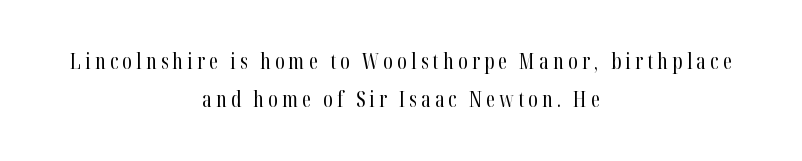
Q: Is the text bold? A: No.
Q: Is the text italic (slanted)? A: No, it is upright.
Q: Is the text underlined? A: No.
Q: How is the paragraph aligned? A: Centered.
Q: Is the spacing between letters normal or unusually wide? A: Unusually wide.
